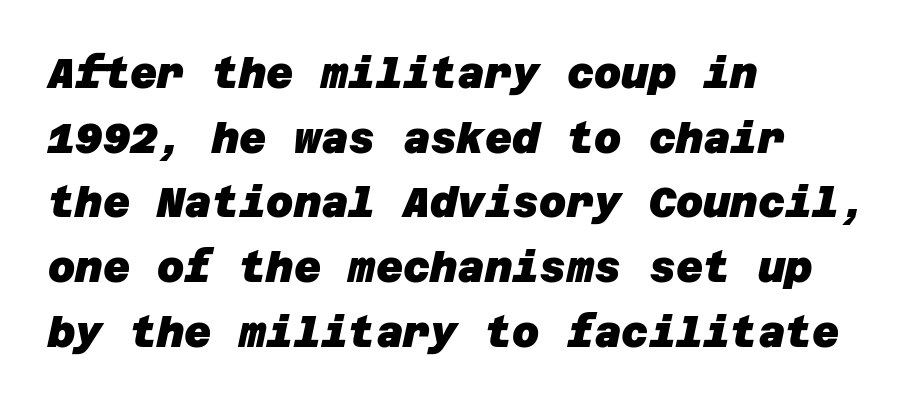
The image shows 42 px heavy sans-serif type; set left-aligned, normal line spacing (1.54x), normal letter spacing, not underlined; low stroke contrast and a large x-height.
